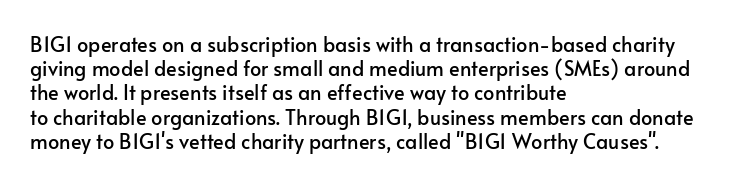
Q: Is the text italic (slanted)? A: No, it is upright.
Q: Is the text underlined? A: No.
Q: How is the paragraph aligned? A: Left-aligned.
Q: Is the spacing between letters normal or unusually wide? A: Normal.
